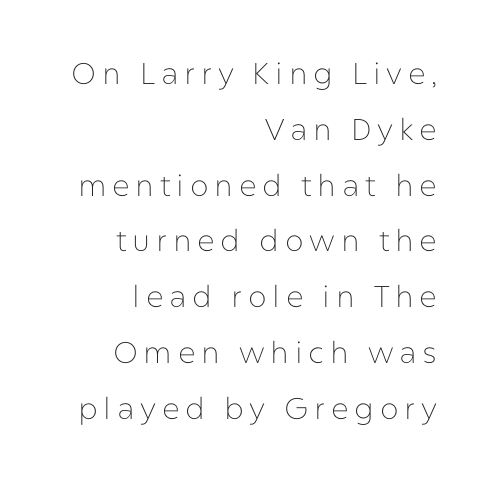
The image shows 30 px thin sans-serif type, upright; set right-aligned, line spacing 1.86x, not underlined; low stroke contrast and a medium x-height.
